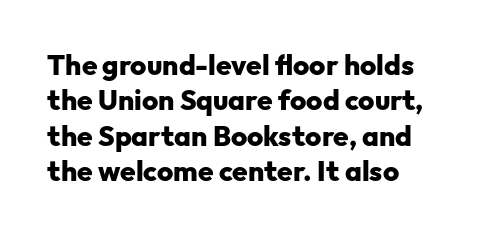
The image shows 28 px heavy sans-serif type, upright; set left-aligned, normal line spacing (1.26x), normal letter spacing, not underlined; low stroke contrast and a medium x-height.
